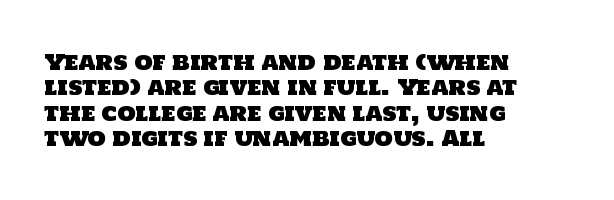
The image shows 21 px text type; set left-aligned, line spacing 1.21x, normal letter spacing, not underlined.
